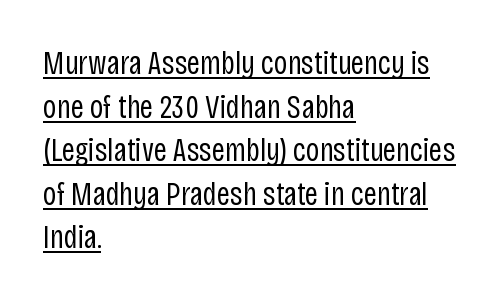
{"serif": "no", "italic": "no", "bold": "no", "weight": "regular", "width": "condensed", "stroke_contrast": "low", "x_height": "large", "monospaced": "no", "underline": "yes", "align": "left", "line_spacing": "normal", "line_spacing_ratio": 1.32, "letter_spacing": "normal", "letter_spacing_em": 0.0, "glyph_px": 33}
